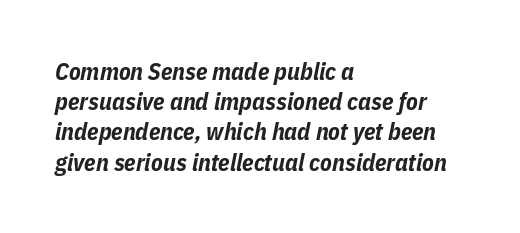
The image shows 24 px bold type, italic (leaning right); set left-aligned, normal line spacing (1.26x), normal letter spacing, not underlined.
